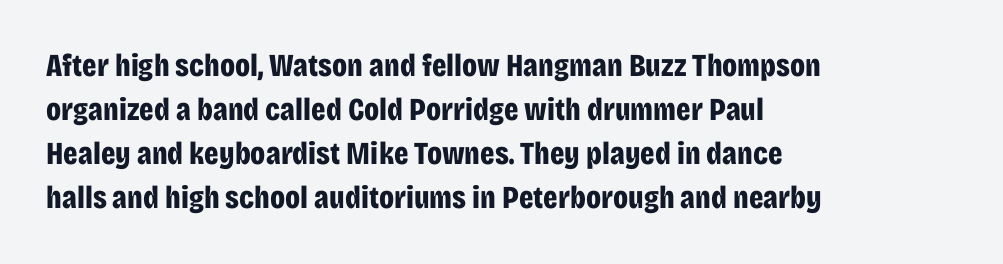
A typesetter would call this proportional, since set widths differ per character. A roman cut, with each character standing at attention. The baseline area is clear. Compared with a centered layout, this one pins lines to the left instead.
